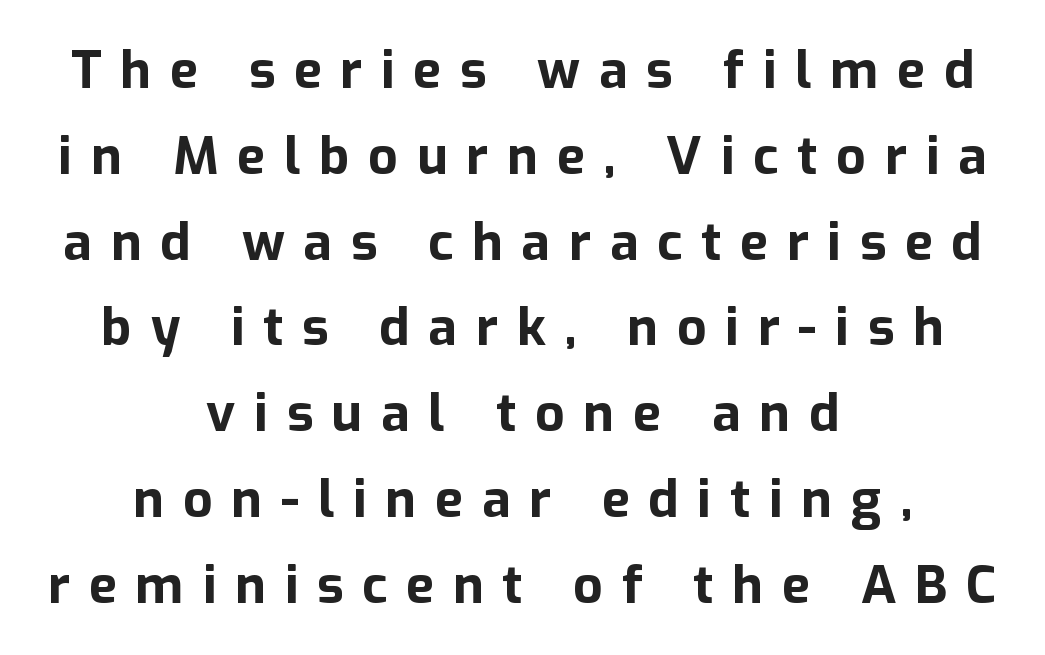
The image shows 52 px bold sans-serif type, upright; set centered, normal line spacing (1.65x), unusually wide letter spacing (+0.36 em), not underlined; low stroke contrast and a medium x-height.
